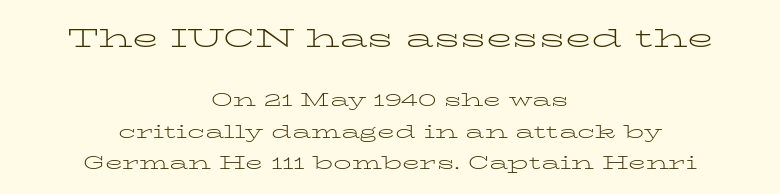
Each row of text sits above clean, open space. No italicization has been applied; the sample stays upright. A centered setting, common on invitations and titles, is used for this passage. Standard letterfit; no display-style spreading of the glyphs.
